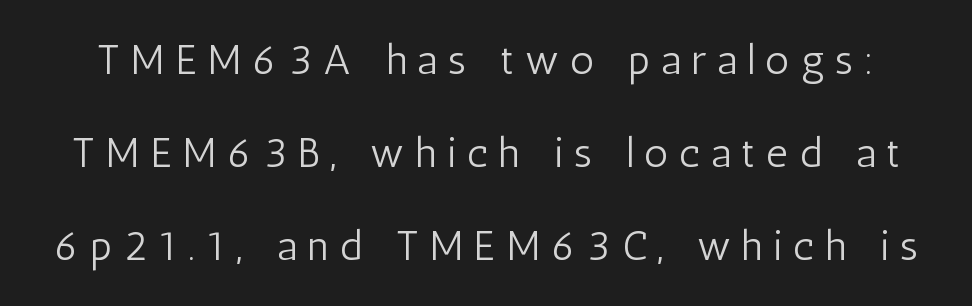
The image shows 42 px light, condensed sans-serif type, upright; set loose line spacing (2.22x), unusually wide letter spacing (+0.26 em), not underlined; low stroke contrast and a medium x-height.
